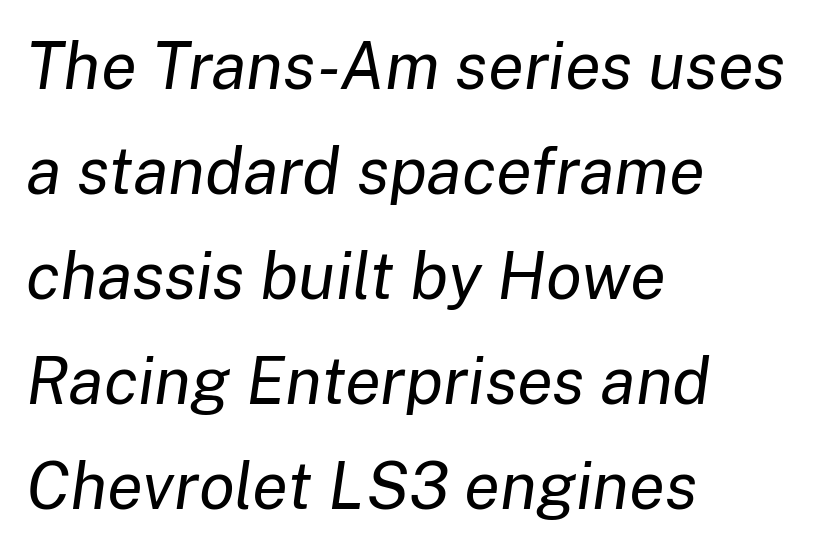
The image shows 66 px regular-weight type, italic (leaning right); set left-aligned, normal line spacing (1.59x), normal letter spacing, not underlined; low stroke contrast and a medium x-height.
